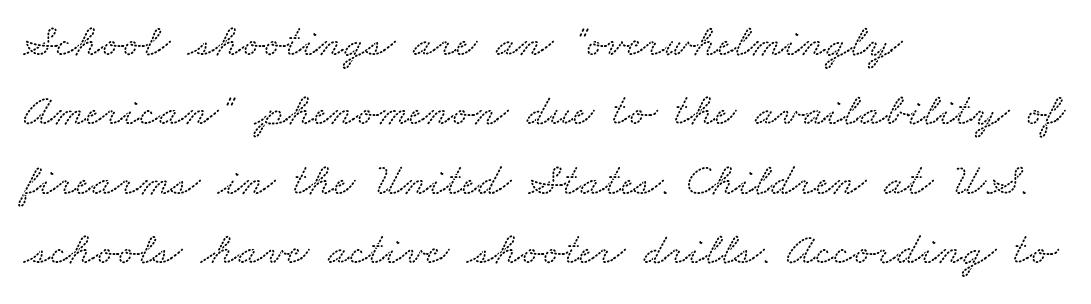
Q: Is the typeface a serif or a sans-serif typeface? A: Serif.
Q: Is the text underlined? A: No.
Q: How is the paragraph aligned? A: Left-aligned.
Q: Is the spacing between letters normal or unusually wide? A: Normal.
Q: Is the spacing between lines tight, normal or loose? A: Normal.
Q: Width (condensed, normal, or wide)? A: Wide.
Q: Stroke contrast? A: Medium.
Q: x-height? A: Small.
Q: Monospaced? A: No.
